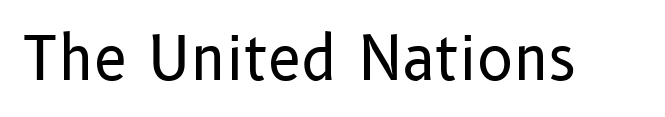
The image shows 60 px regular-weight sans-serif type, upright; set normal letter spacing, not underlined; low stroke contrast and a medium x-height.
